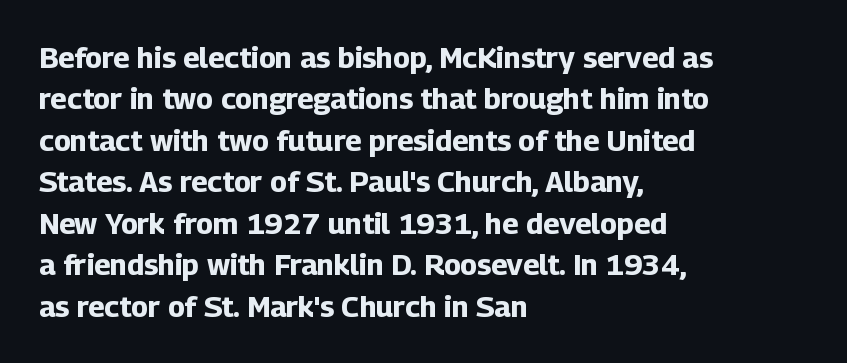
{"serif": "no", "italic": "no", "bold": "yes", "weight": "bold", "width": "normal", "stroke_contrast": "low", "x_height": "medium", "monospaced": "no", "underline": "no", "align": "left", "line_spacing": "normal", "line_spacing_ratio": 1.43, "letter_spacing": "normal", "letter_spacing_em": 0.0, "glyph_px": 29}
